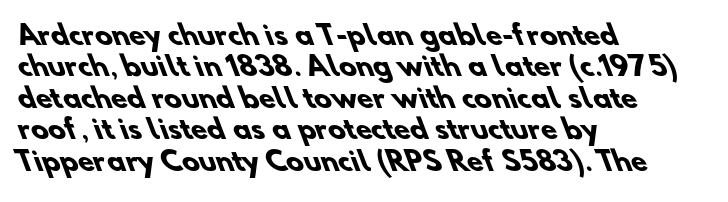
The image shows 26 px bold type; set left-aligned, line spacing 1.21x, normal letter spacing, not underlined.
